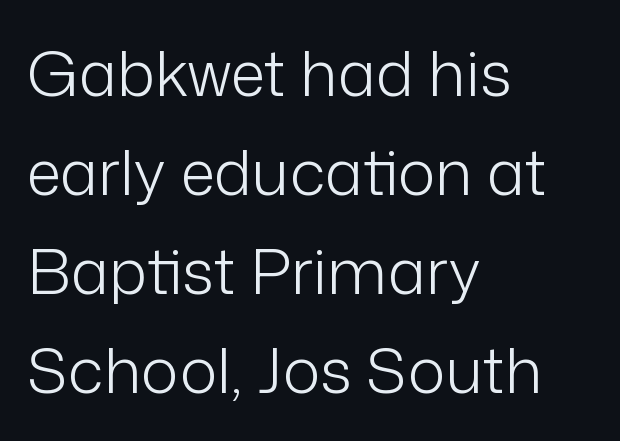
Q: Is the text bold? A: No.
Q: Is the text italic (slanted)? A: No, it is upright.
Q: Is the typeface a serif or a sans-serif typeface? A: Sans-serif.
Q: Is the text underlined? A: No.
Q: How is the paragraph aligned? A: Left-aligned.
Q: Is the spacing between letters normal or unusually wide? A: Normal.
Q: Is the spacing between lines tight, normal or loose? A: Normal.
Q: Width (condensed, normal, or wide)? A: Normal.
Q: Stroke contrast? A: Low.
Q: x-height? A: Medium.
Q: Monospaced? A: No.
